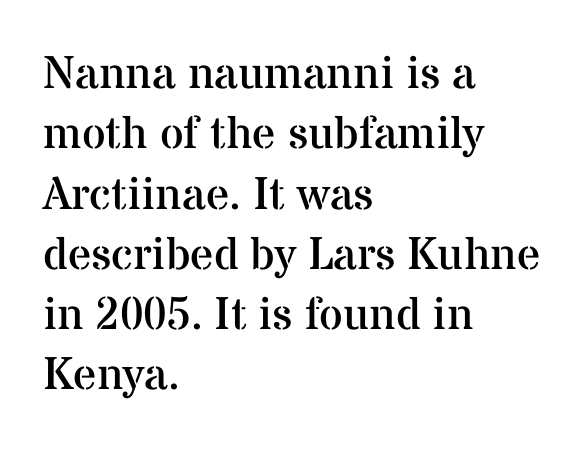
Q: Is the text bold? A: No.
Q: Is the text italic (slanted)? A: No, it is upright.
Q: Is the typeface a serif or a sans-serif typeface? A: Serif.
Q: Is the text underlined? A: No.
Q: How is the paragraph aligned? A: Left-aligned.
Q: Is the spacing between letters normal or unusually wide? A: Normal.
Q: Is the spacing between lines tight, normal or loose? A: Normal.
Q: Width (condensed, normal, or wide)? A: Normal.
Q: Stroke contrast? A: Medium.
Q: x-height? A: Medium.
Q: Monospaced? A: No.
